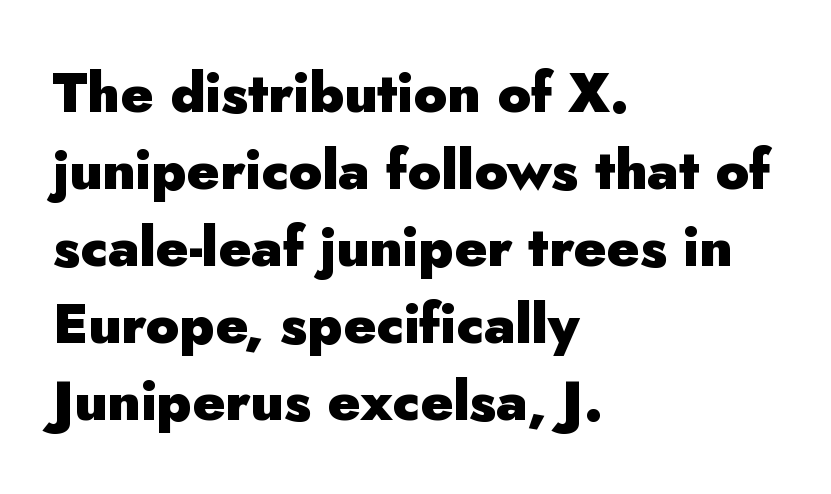
These lines are rendered in a variable-pitch font. The designer left line spacing at the default. Just letters on the line, the space beneath them empty. The text was rendered using a sans face with plain stroke endings.
